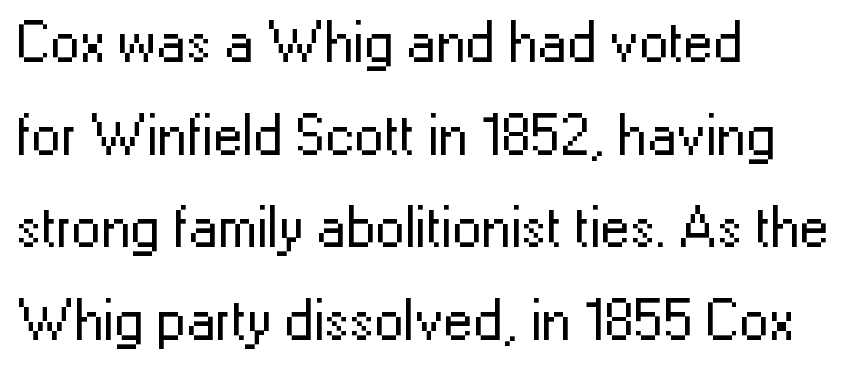
{"serif": "no", "italic": "no", "bold": "no", "weight": "regular", "width": "normal", "stroke_contrast": "low", "x_height": "medium", "monospaced": "no", "underline": "no", "align": "left", "line_spacing": "normal", "line_spacing_ratio": 1.57, "letter_spacing": "normal", "letter_spacing_em": 0.0, "glyph_px": 59}
